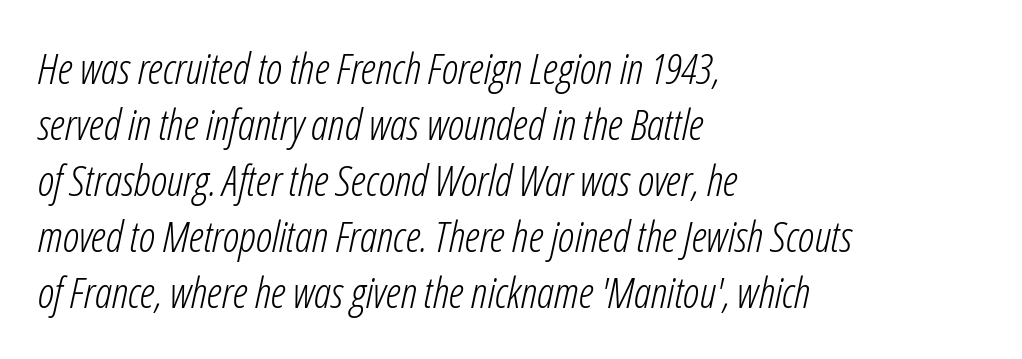
Each new line begins a customary step beneath the previous one. Think standard paragraph weight, or any step lighter than that. The compositor pushed each line to the left boundary. Is the letter spacing exaggerated? No — it looks like the ordinary default. Character widths vary here, with narrow letters taking less room than wide ones.
